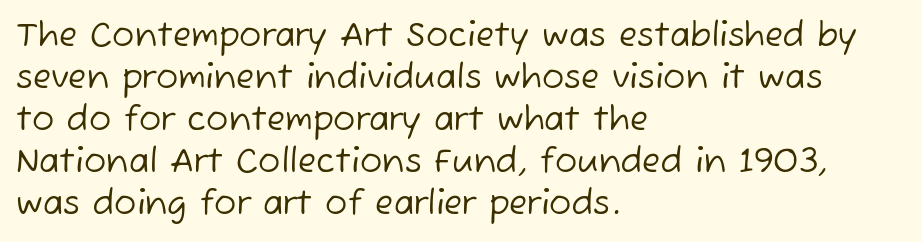
Think of a printed novel: that variable character pitch is what you see here. The rendering shows plain stroke endings on the letterforms — a sans-serif design. Between one letter and the next there's only the usual sliver of space. Notice how the passage keeps a crisp vertical edge on the left only. Stem width sits at or under what a default text font uses. Descenders are the only things crossing below the line.
